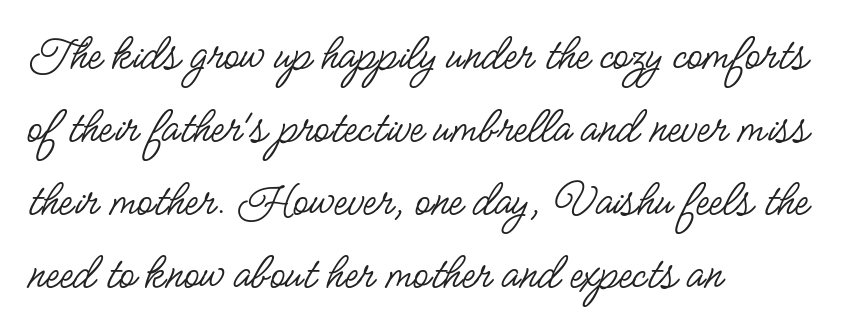
The image shows 51 px regular-weight, condensed sans-serif type; set left-aligned, normal line spacing (1.43x), normal letter spacing, not underlined; low stroke contrast and a small x-height.
